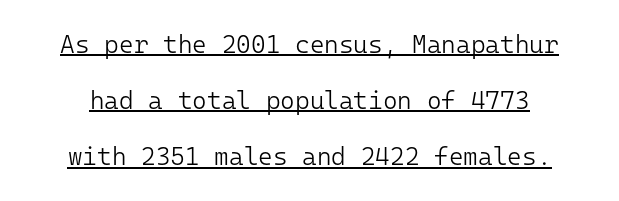
The image shows 25 px text type, upright; set loose line spacing (2.25x), normal letter spacing, underlined.
